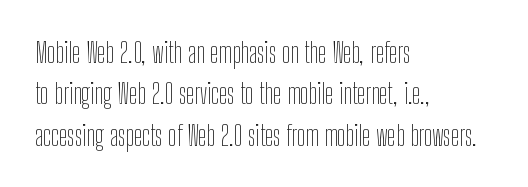
The axis of the letterforms is exactly vertical. Honestly, there is no underline to notice here at all. Stem width sits at or under what a default text font uses. The setting favours the left margin, as ordinary paragraphs usually do. Is the letter spacing exaggerated? No — it looks like the ordinary default.
